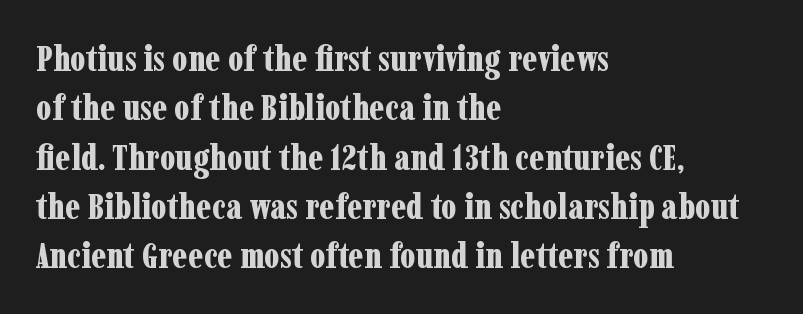
Vertically, the passage feels balanced, rows spaced as you'd expect. Notice how thick the strokes are: this is what a full bold looks like. Horizontally, the lines are justified to the leading edge only. The face used here is rendered with its standard letterfit. The string is rendered with underlining switched off.
